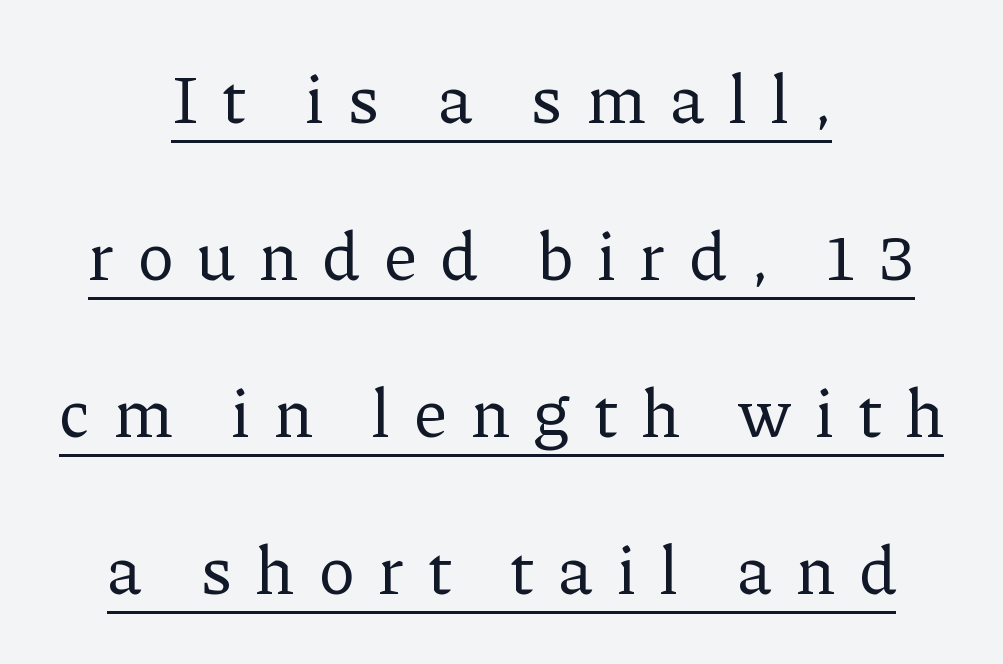
Q: Is the text bold? A: No.
Q: Is the text italic (slanted)? A: No, it is upright.
Q: Is the typeface a serif or a sans-serif typeface? A: Serif.
Q: Is the text underlined? A: Yes.
Q: How is the paragraph aligned? A: Centered.
Q: Is the spacing between letters normal or unusually wide? A: Unusually wide.
Q: Is the spacing between lines tight, normal or loose? A: Loose.
Q: Width (condensed, normal, or wide)? A: Normal.
Q: Stroke contrast? A: Low.
Q: x-height? A: Medium.
Q: Monospaced? A: No.
